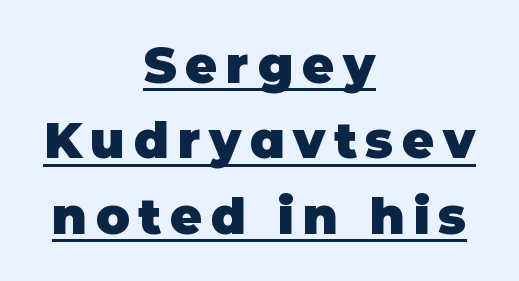
The image shows 50 px heavy sans-serif type, upright; set centered, normal line spacing (1.51x), underlined; low stroke contrast and a large x-height.
